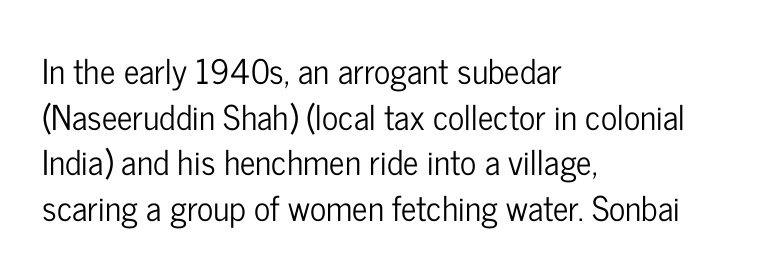
A typesetter would call this zero additional tracking. A typesetter would label this face a sans. These lines are rendered in a variable-pitch font. Vertical spacing — default. Tall strokes in this sample are plumb rather than angled.
